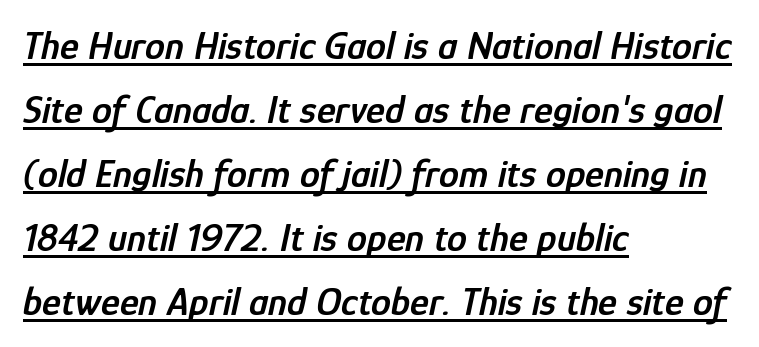
Q: Is the text bold? A: Semi-bold.
Q: Is the text italic (slanted)? A: Yes, it leans right by about 12 degrees.
Q: Is the text underlined? A: Yes.
Q: How is the paragraph aligned? A: Left-aligned.
Q: Is the spacing between letters normal or unusually wide? A: Normal.
Q: Is the spacing between lines tight, normal or loose? A: Normal.
Q: Width (condensed, normal, or wide)? A: Condensed.
Q: Stroke contrast? A: Low.
Q: x-height? A: Medium.
Q: Monospaced? A: No.
